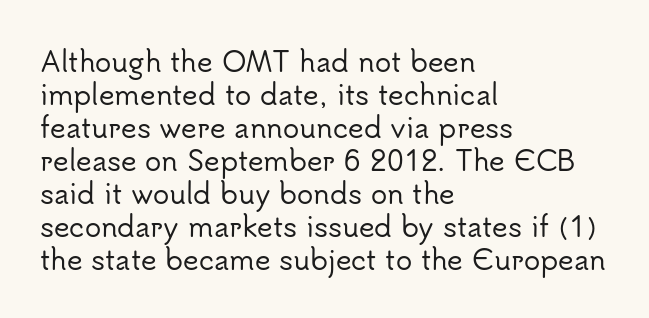
The image shows 27 px text type, upright; set left-aligned, line spacing 1.22x, normal letter spacing, not underlined.
